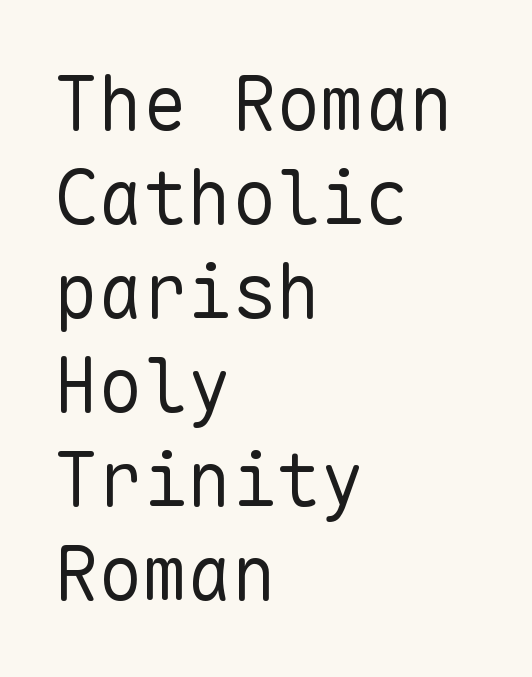
The image shows 74 px regular-weight sans-serif type, upright, monospaced; set left-aligned, normal line spacing (1.27x), normal letter spacing, not underlined; low stroke contrast and a medium x-height.
